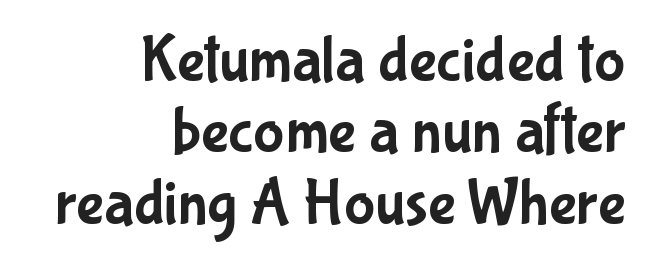
{"serif": "no", "italic": "no", "width": "condensed", "stroke_contrast": "low", "x_height": "medium", "monospaced": "no", "underline": "no", "align": "right", "line_spacing": "tight", "line_spacing_ratio": 1.1, "letter_spacing": "normal", "letter_spacing_em": 0.0, "glyph_px": 65}
